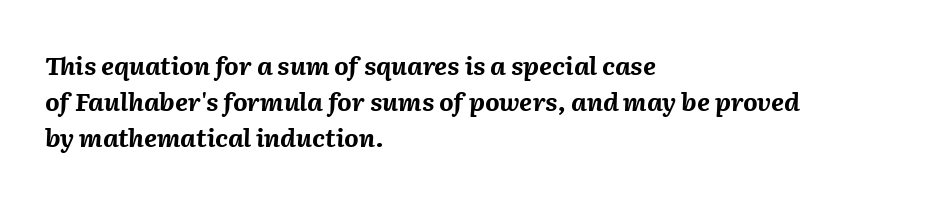
{"italic": "yes", "lean": "right", "slant_degrees": 2, "bold": "yes", "underline": "no", "align": "left", "line_spacing": "normal", "line_spacing_ratio": 1.44, "letter_spacing": "normal", "letter_spacing_em": 0.0, "glyph_px": 25}
